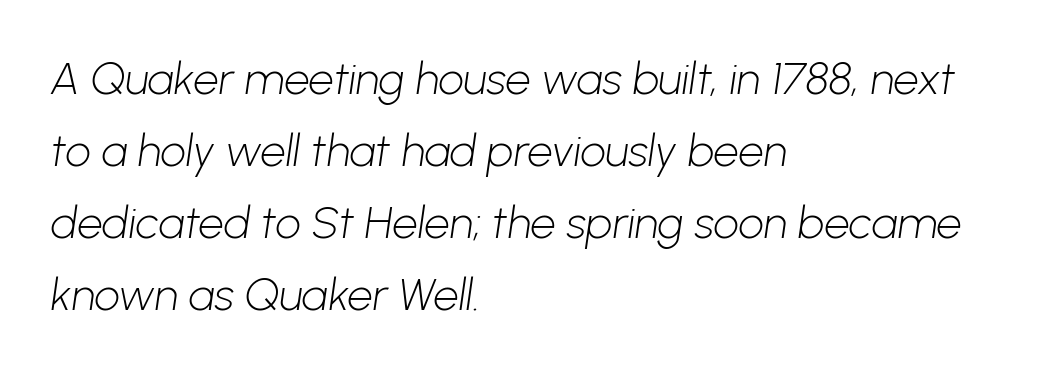
Q: Is the text bold? A: No.
Q: Is the typeface a serif or a sans-serif typeface? A: Sans-serif.
Q: Is the text underlined? A: No.
Q: How is the paragraph aligned? A: Left-aligned.
Q: Is the spacing between letters normal or unusually wide? A: Normal.
Q: Is the spacing between lines tight, normal or loose? A: Normal.
Q: Width (condensed, normal, or wide)? A: Normal.
Q: Stroke contrast? A: Low.
Q: x-height? A: Medium.
Q: Monospaced? A: No.
